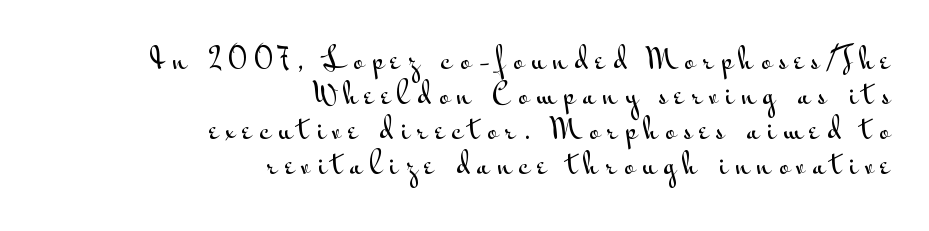
Q: Is the typeface a serif or a sans-serif typeface? A: Sans-serif.
Q: Is the text underlined? A: No.
Q: How is the paragraph aligned? A: Right-aligned.
Q: Is the spacing between letters normal or unusually wide? A: Unusually wide.
Q: Is the spacing between lines tight, normal or loose? A: Normal.
Q: Width (condensed, normal, or wide)? A: Wide.
Q: Stroke contrast? A: Medium.
Q: x-height? A: Small.
Q: Monospaced? A: No.
